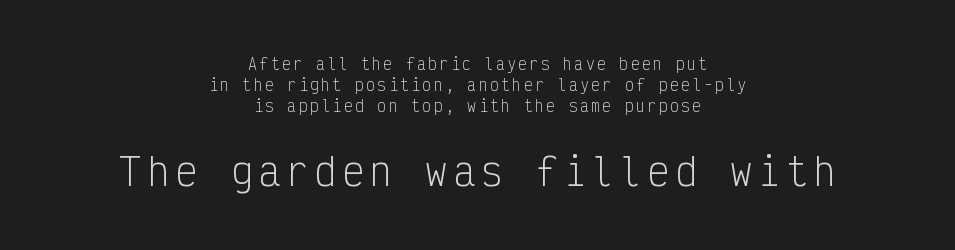
Rows of type keep a routine distance in the vertical direction. Fixed-width glyphs throughout — classic coding-font behaviour. No italicization has been applied; the sample stays upright. Descenders hang freely into open space. Bigger letters appear in the bottom chunk; the top chunk is reduced.
